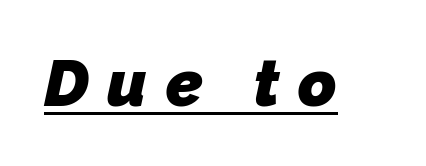
{"serif": "no", "bold": "yes", "weight": "heavy", "width": "normal", "stroke_contrast": "low", "x_height": "medium", "monospaced": "no", "underline": "yes", "letter_spacing": "wide", "letter_spacing_em": 0.28, "glyph_px": 65}
